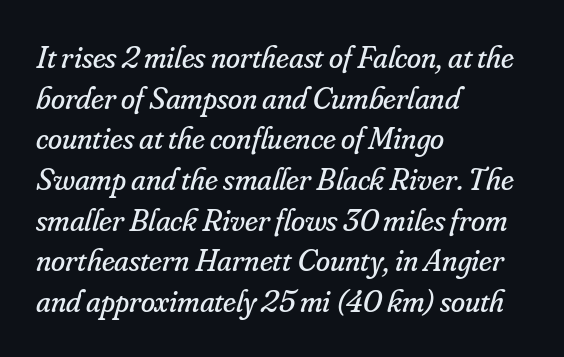
{"serif": "yes", "italic": "yes", "lean": "right", "slant_degrees": 16, "bold": "no", "weight": "regular", "width": "normal", "stroke_contrast": "low", "x_height": "small", "monospaced": "no", "underline": "no", "align": "left", "line_spacing": "normal", "line_spacing_ratio": 1.27, "letter_spacing": "normal", "letter_spacing_em": 0.0, "glyph_px": 32}
